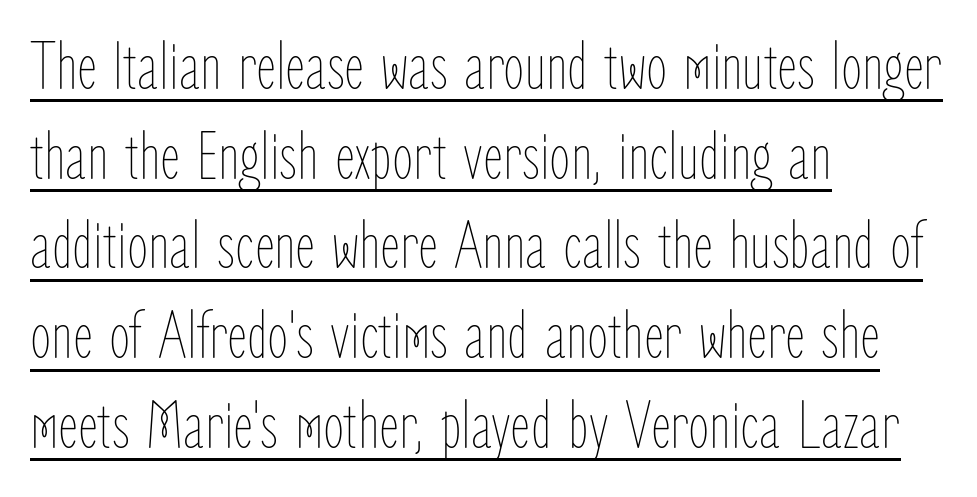
In terms of leading, this rendering sits right in the middle. Unlike italic type, these characters show no tilt at all. Unbolded letterforms with no extra heft. The paragraph has a hard left edge and a soft right edge.
